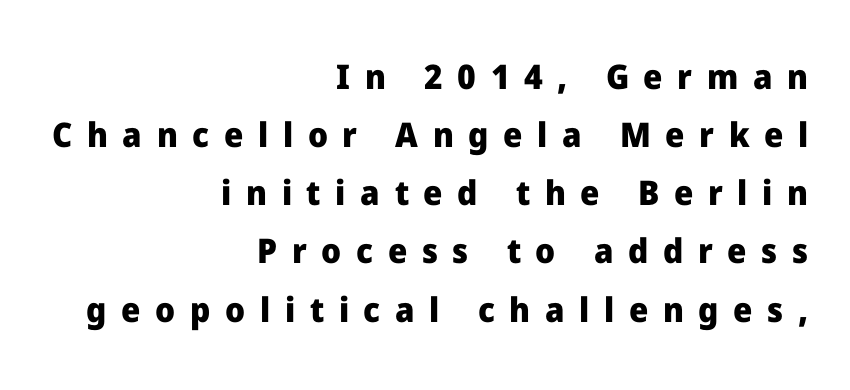
{"serif": "no", "italic": "no", "bold": "yes", "weight": "heavy", "width": "normal", "stroke_contrast": "low", "x_height": "medium", "monospaced": "no", "underline": "no", "align": "right", "line_spacing_ratio": 1.71, "letter_spacing": "wide", "letter_spacing_em": 0.43, "glyph_px": 34}
